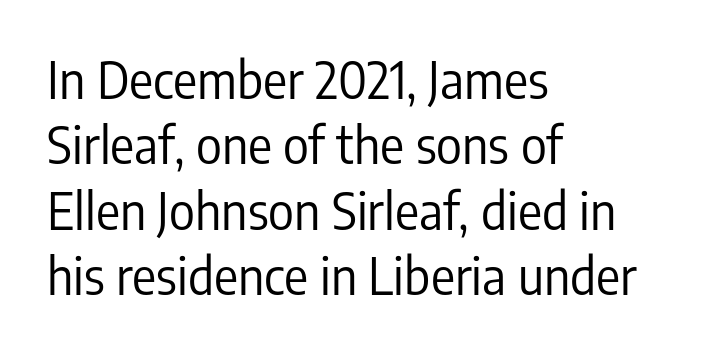
The typeface has the unassuming heft of standard copy or less. Characters remain perfectly vertical along every line. A classic flush-left, rag-right setting is used for this passage. A typesetter would call this proportional, since set widths differ per character.
